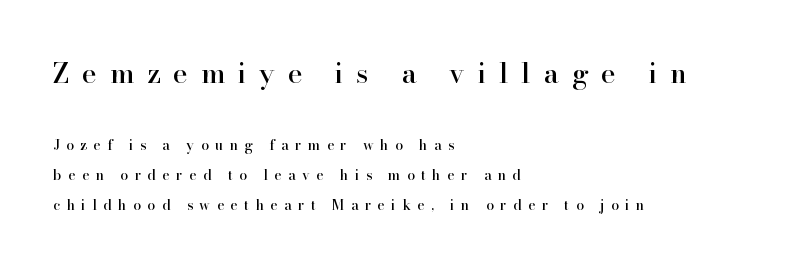
{"serif": "yes", "italic": "no", "width": "normal", "stroke_contrast": "high", "x_height": "small", "monospaced": "no", "underline": "no", "align": "left", "line_spacing": "loose", "line_spacing_ratio": 2.14, "letter_spacing": "wide", "letter_spacing_em": 0.46, "larger_block": "first", "size_ratio": 2.0, "glyph_px": 28}
